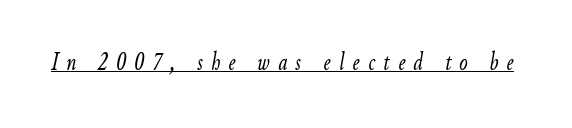
{"italic": "yes", "lean": "right", "slant_degrees": 9, "bold": "no", "underline": "yes", "letter_spacing": "wide", "letter_spacing_em": 0.33, "glyph_px": 25}
